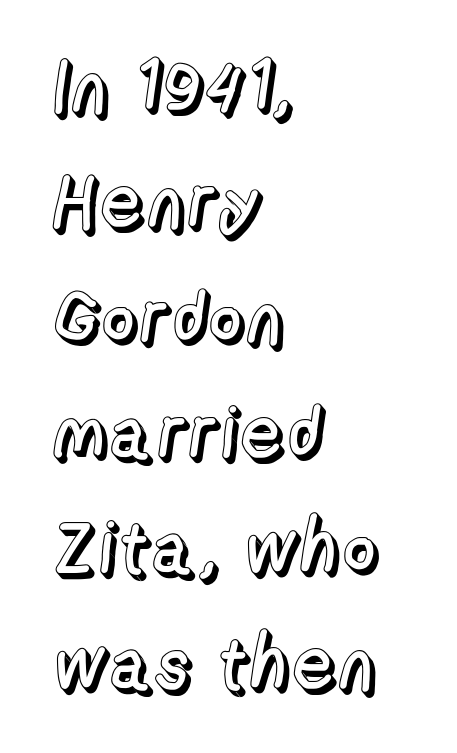
The image shows 73 px text type; set left-aligned, normal line spacing (1.58x), normal letter spacing, not underlined; a medium x-height.
